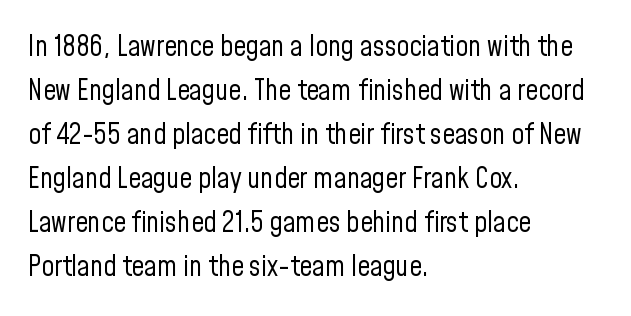
Look at the tracking — it's just the regular setting, nothing added. Any mark beneath the type? The region is blank. No letter is thick-stroked: the sample isn't bold. Regarding leading, the lines here are spaced in the standard way. Teacher's note: observe the even left margin — that is flush-left alignment. This is sans-serif lettering, the kind often seen on screens and signage.
